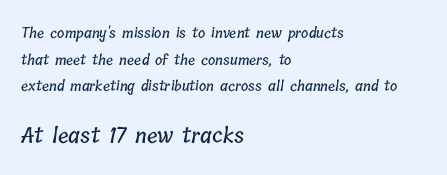
Airy leading. The area under the type is left untouched. Visually the block forms a straight wall on the left and a jagged coastline on the right. Two sizes are in play, and the larger belongs to the second block. Look at the tracking — it's just the regular setting, nothing added.
